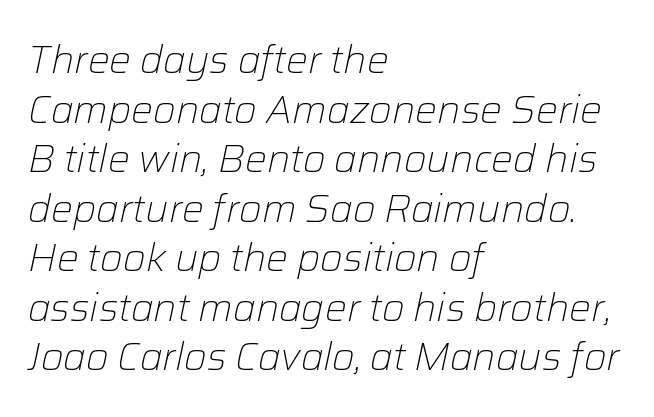
{"italic": "yes", "lean": "right", "slant_degrees": 12, "bold": "no", "weight": "light", "width": "normal", "stroke_contrast": "low", "x_height": "medium", "monospaced": "no", "underline": "no", "align": "left", "line_spacing": "normal", "line_spacing_ratio": 1.27, "letter_spacing": "normal", "letter_spacing_em": 0.0, "glyph_px": 39}
